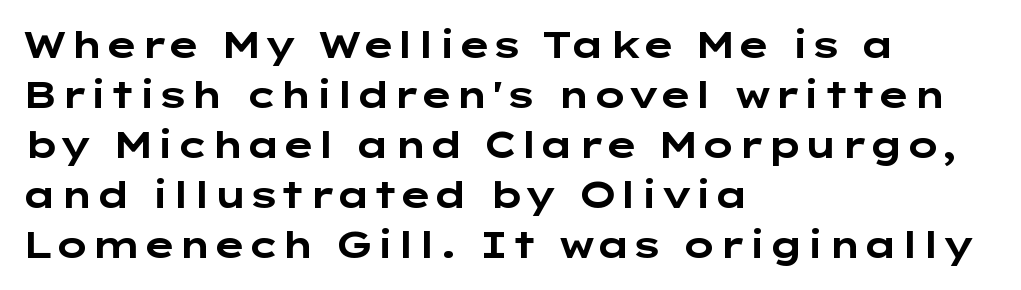
{"serif": "no", "italic": "no", "bold": "yes", "weight": "bold", "width": "wide", "stroke_contrast": "low", "x_height": "medium", "underline": "no", "align": "left", "line_spacing": "normal", "line_spacing_ratio": 1.39, "letter_spacing": "normal", "letter_spacing_em": 0.0, "glyph_px": 36}
